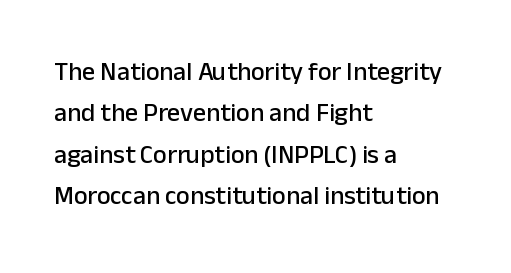
{"italic": "no", "underline": "no", "align": "left", "line_spacing": "normal", "line_spacing_ratio": 1.59, "letter_spacing": "normal", "letter_spacing_em": 0.0, "glyph_px": 26}
